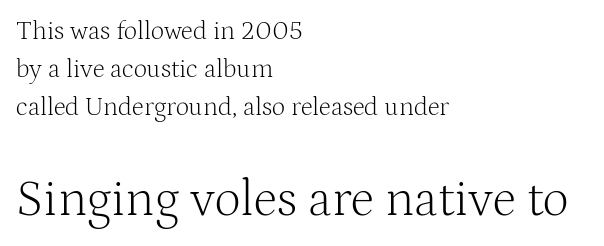
Q: Is the text bold? A: No.
Q: Is the text italic (slanted)? A: No, it is upright.
Q: Is the typeface a serif or a sans-serif typeface? A: Serif.
Q: Is the text underlined? A: No.
Q: How is the paragraph aligned? A: Left-aligned.
Q: Is the spacing between letters normal or unusually wide? A: Normal.
Q: Is the spacing between lines tight, normal or loose? A: Normal.
Q: Which block of text is set in a larger size, the first (top) or the second (bottom)? A: The second (bottom) one.
Q: Width (condensed, normal, or wide)? A: Normal.
Q: Stroke contrast? A: Medium.
Q: x-height? A: Medium.
Q: Monospaced? A: No.
